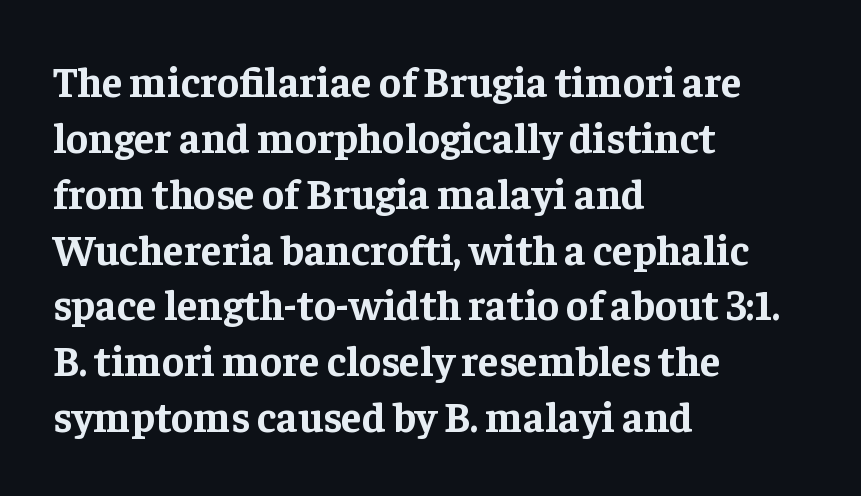
{"serif": "yes", "italic": "no", "bold": "yes", "weight": "bold", "width": "normal", "stroke_contrast": "low", "x_height": "medium", "monospaced": "no", "underline": "no", "align": "left", "line_spacing": "normal", "line_spacing_ratio": 1.33, "letter_spacing": "normal", "letter_spacing_em": 0.0, "glyph_px": 42}
